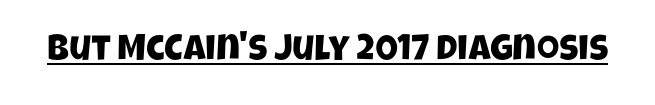
These lines are rendered in a variable-pitch font. The passage shown is typeset with a sans-serif family. Short note: letters normally spaced. Underlined type.
